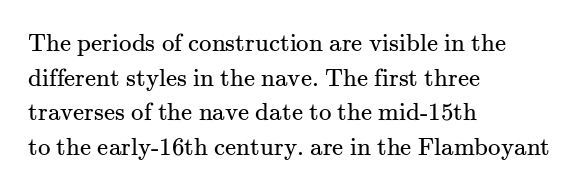
{"italic": "no", "bold": "no", "underline": "no", "align": "left", "line_spacing": "normal", "line_spacing_ratio": 1.39, "letter_spacing": "normal", "letter_spacing_em": 0.0, "glyph_px": 25}
